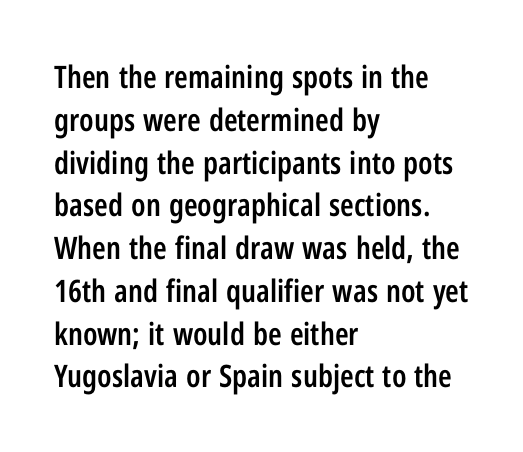
The image shows 31 px semibold, condensed sans-serif type, upright; set left-aligned, normal line spacing (1.38x), normal letter spacing, not underlined; low stroke contrast and a medium x-height.
